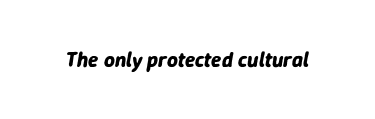
The image shows 21 px bold type, italic (leaning right); set normal letter spacing, not underlined.
